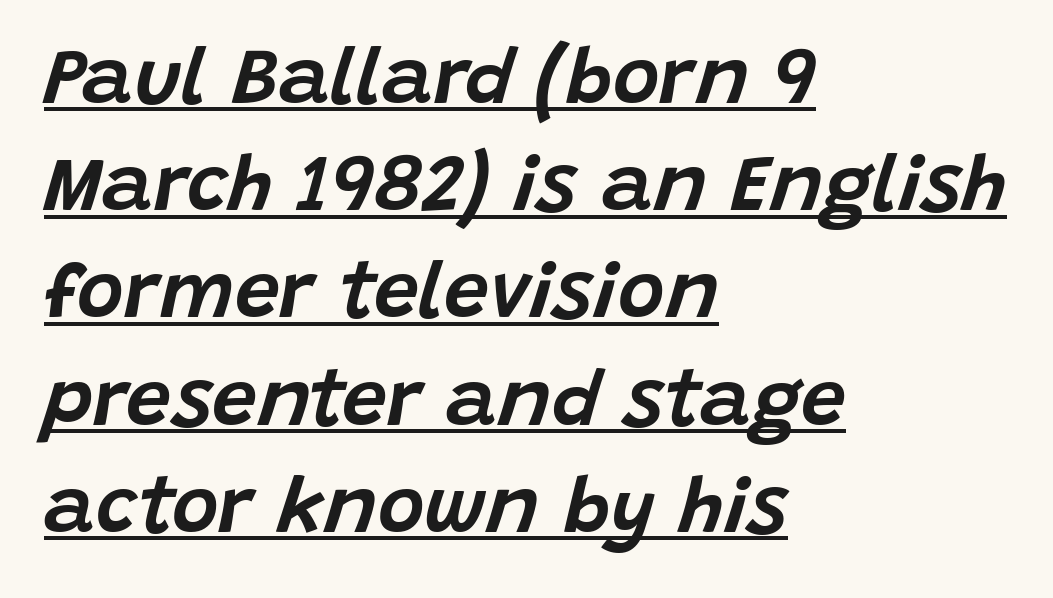
{"italic": "yes", "lean": "right", "slant_degrees": 15, "width": "normal", "stroke_contrast": "low", "x_height": "large", "monospaced": "no", "underline": "yes", "align": "left", "line_spacing": "normal", "line_spacing_ratio": 1.34, "letter_spacing": "normal", "letter_spacing_em": 0.0, "glyph_px": 80}
